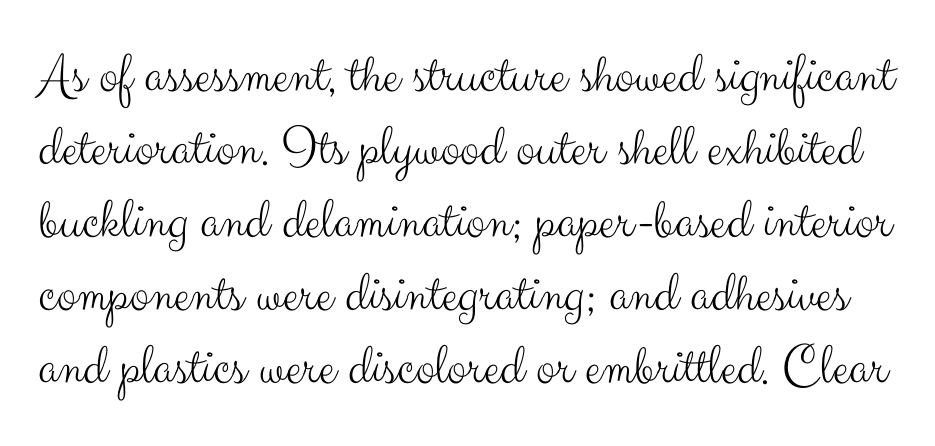
Q: Is the text bold? A: No.
Q: Is the text italic (slanted)? A: Yes.
Q: Is the typeface a serif or a sans-serif typeface? A: Sans-serif.
Q: Is the text underlined? A: No.
Q: Is the spacing between letters normal or unusually wide? A: Normal.
Q: Is the spacing between lines tight, normal or loose? A: Normal.
Q: Width (condensed, normal, or wide)? A: Normal.
Q: Stroke contrast? A: Medium.
Q: x-height? A: Small.
Q: Monospaced? A: No.
